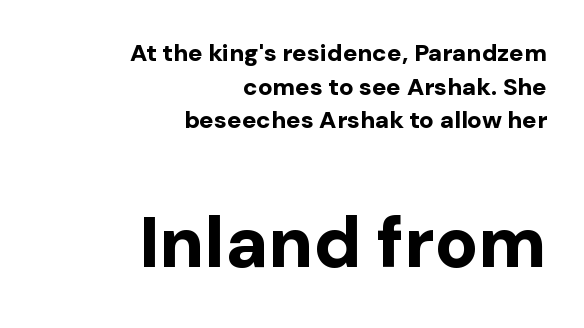
{"serif": "no", "italic": "no", "bold": "yes", "weight": "bold", "width": "normal", "stroke_contrast": "low", "x_height": "medium", "monospaced": "no", "underline": "no", "align": "right", "line_spacing": "normal", "line_spacing_ratio": 1.4, "letter_spacing": "normal", "letter_spacing_em": 0.0, "larger_block": "second", "size_ratio": 3.0, "glyph_px": 72}
